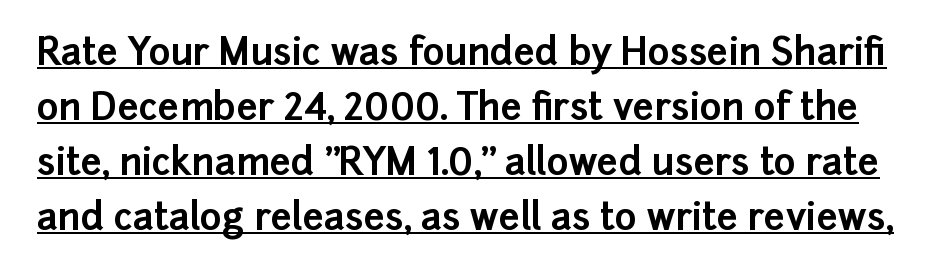
Note: no serifs on the glyphs. Is the letter spacing exaggerated? No — it looks like the ordinary default. Proportional: the letters do not fall into vertical columns. Vertical strokes here are truly vertical. Does a line run under the words? Yes, clearly.
